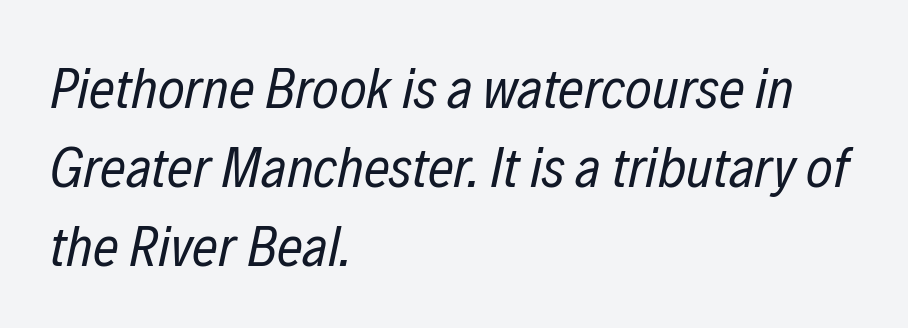
Slant detected: the letters are inclined. Unbolded letterforms with no extra heft. Honestly, there is no underline to notice here at all. The type is set solid horizontally, with unmodified tracking.
